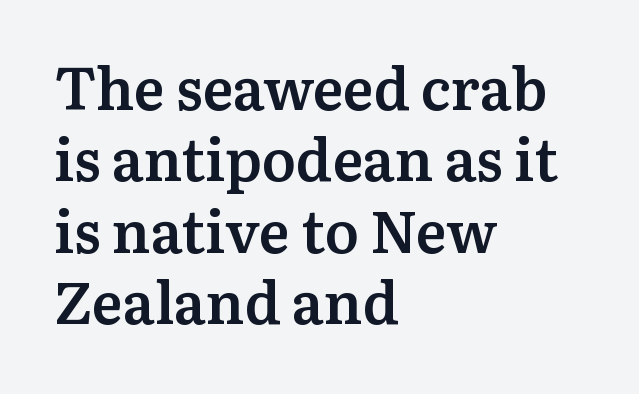
Q: Is the text bold? A: Semi-bold.
Q: Is the text italic (slanted)? A: No, it is upright.
Q: Is the typeface a serif or a sans-serif typeface? A: Serif.
Q: Is the text underlined? A: No.
Q: How is the paragraph aligned? A: Left-aligned.
Q: Is the spacing between letters normal or unusually wide? A: Normal.
Q: Width (condensed, normal, or wide)? A: Normal.
Q: Stroke contrast? A: Medium.
Q: x-height? A: Medium.
Q: Monospaced? A: No.
